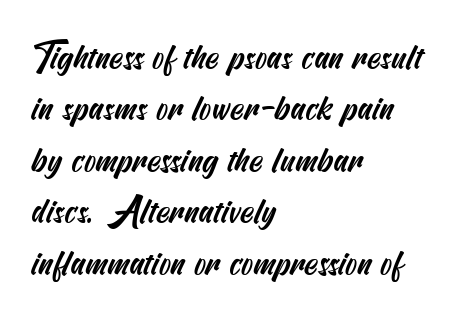
Regarding serifs, this sample does without them. This rendering features lettering with no underline. This block has exactly the height ordinary leading produces. A student would call this left alignment; a typographer would say flush left, rag right. There is no visible air inserted between adjacent glyphs.
